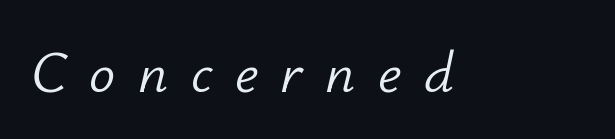
The image shows 58 px light type, italic (leaning right); set unusually wide letter spacing (+0.39 em), not underlined; low stroke contrast and a small x-height.
